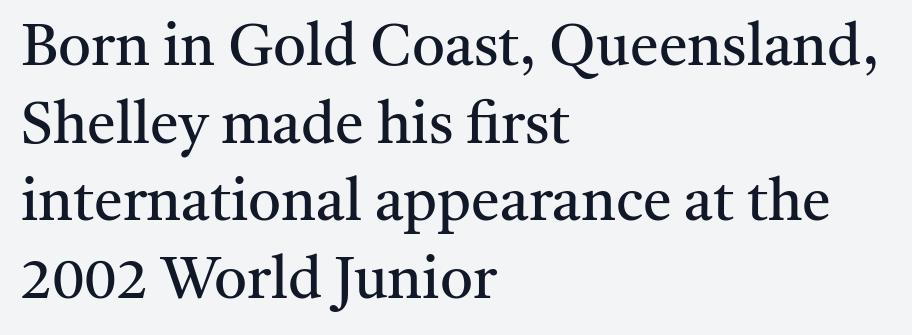
Glyph-to-glyph distance matches everyday printed text. These lines stack with their left ends in a neat column. Spacing verdict: proportional, widths tailored to each character. A normal amount of white space separates one row of letters from the next. Clear beneath every line of the passage. No italicization has been applied; the sample stays upright.
